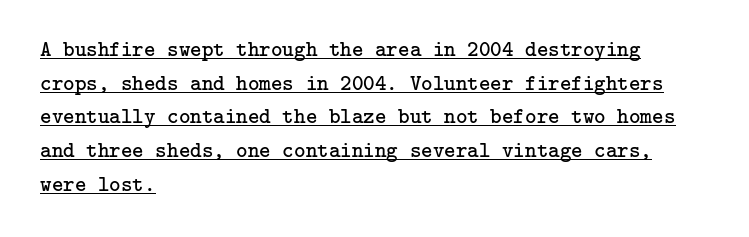
Q: Is the text bold? A: No.
Q: Is the text italic (slanted)? A: No, it is upright.
Q: Is the text underlined? A: Yes.
Q: How is the paragraph aligned? A: Left-aligned.
Q: Is the spacing between letters normal or unusually wide? A: Normal.
Q: Is the spacing between lines tight, normal or loose? A: Normal.
